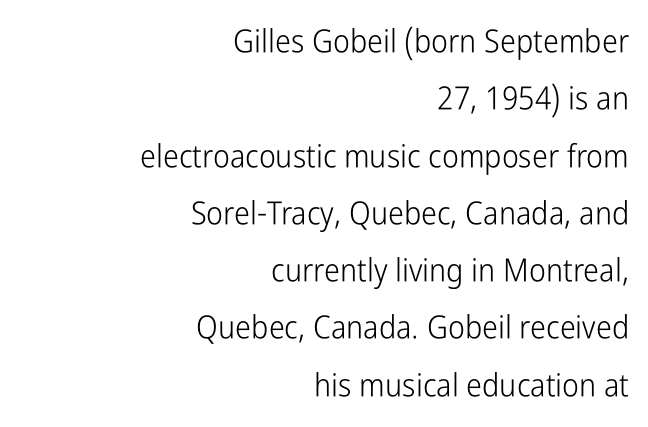
Q: Is the text bold? A: No.
Q: Is the text italic (slanted)? A: No, it is upright.
Q: Is the typeface a serif or a sans-serif typeface? A: Sans-serif.
Q: Is the text underlined? A: No.
Q: How is the paragraph aligned? A: Right-aligned.
Q: Is the spacing between letters normal or unusually wide? A: Normal.
Q: Width (condensed, normal, or wide)? A: Condensed.
Q: Stroke contrast? A: Low.
Q: x-height? A: Medium.
Q: Monospaced? A: No.
